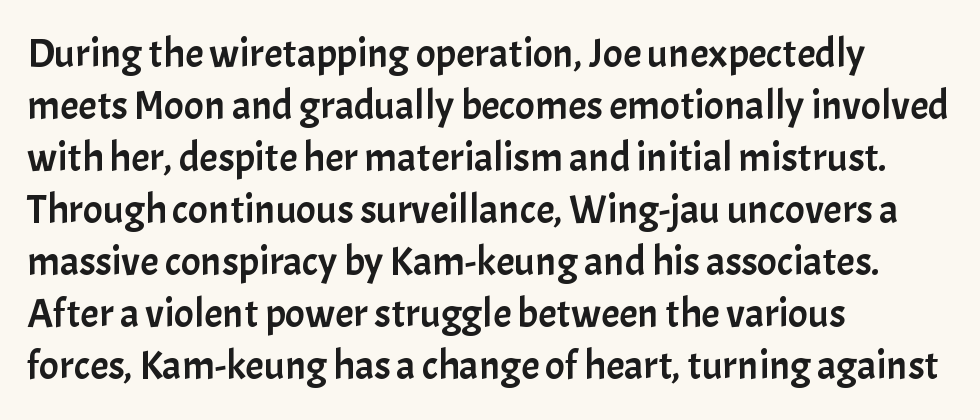
Lines of text with bare space underneath. Spacing verdict: proportional, widths tailored to each character. What's the leading like? Ordinary, nothing unusual. The font family rendered here belongs to the sans-serif group. Does the copy run flush right? No — it runs flush left.
